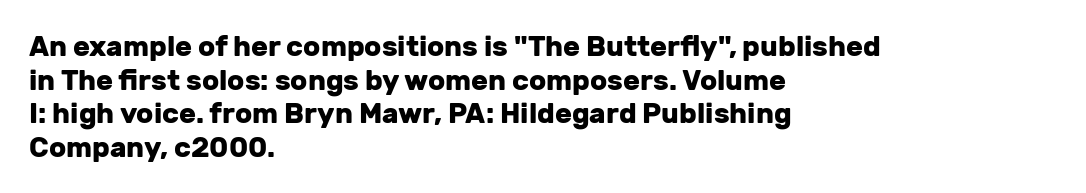
Q: Is the text bold? A: Yes.
Q: Is the text italic (slanted)? A: No, it is upright.
Q: Is the typeface a serif or a sans-serif typeface? A: Sans-serif.
Q: Is the text underlined? A: No.
Q: How is the paragraph aligned? A: Left-aligned.
Q: Is the spacing between letters normal or unusually wide? A: Normal.
Q: Width (condensed, normal, or wide)? A: Normal.
Q: Stroke contrast? A: Low.
Q: x-height? A: Medium.
Q: Monospaced? A: No.
